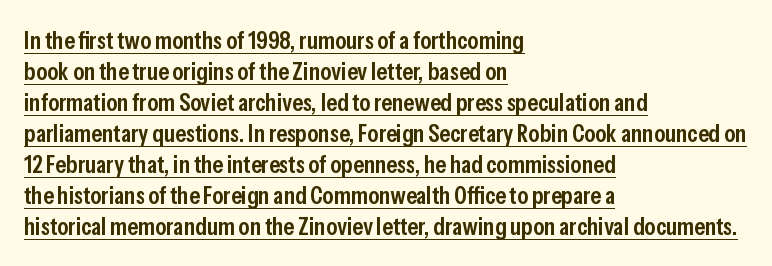
The image shows 25 px text type, upright; set left-aligned, line spacing 1.24x, normal letter spacing, underlined.
